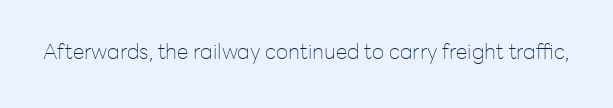
Q: Is the text bold? A: No.
Q: Is the text italic (slanted)? A: No, it is upright.
Q: Is the text underlined? A: No.
Q: Is the spacing between letters normal or unusually wide? A: Normal.
